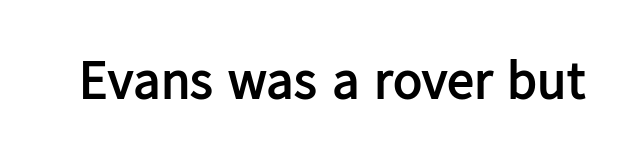
{"serif": "no", "italic": "no", "bold": "yes", "weight": "semibold", "width": "normal", "stroke_contrast": "low", "x_height": "medium", "monospaced": "no", "underline": "no", "letter_spacing": "normal", "letter_spacing_em": 0.0, "glyph_px": 54}
